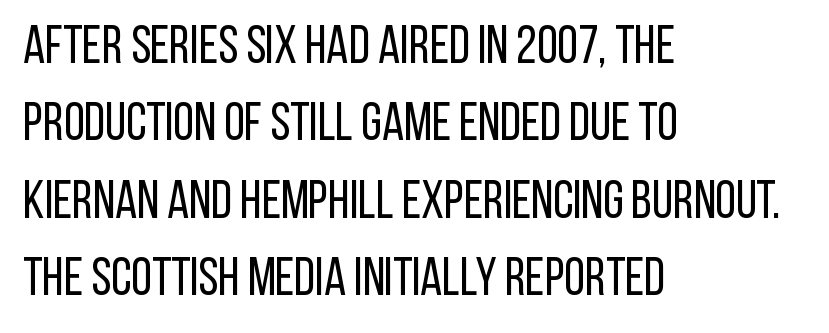
{"serif": "no", "italic": "no", "bold": "no", "weight": "regular", "width": "condensed", "stroke_contrast": "low", "x_height": "large", "monospaced": "no", "underline": "no", "align": "left", "line_spacing": "normal", "line_spacing_ratio": 1.46, "letter_spacing": "normal", "letter_spacing_em": 0.0, "glyph_px": 53}
